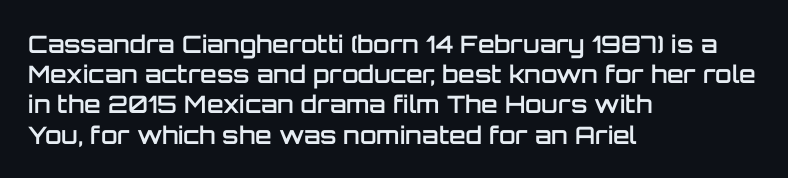
{"italic": "no", "bold": "semi", "underline": "no", "align": "left", "line_spacing": "normal", "line_spacing_ratio": 1.26, "letter_spacing": "normal", "letter_spacing_em": 0.0, "glyph_px": 24}
